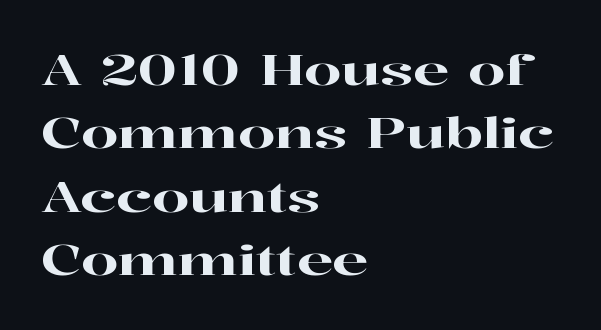
{"serif": "yes", "italic": "no", "width": "wide", "stroke_contrast": "high", "x_height": "medium", "monospaced": "no", "underline": "no", "align": "left", "line_spacing": "normal", "line_spacing_ratio": 1.51, "letter_spacing": "normal", "letter_spacing_em": 0.0, "glyph_px": 42}
